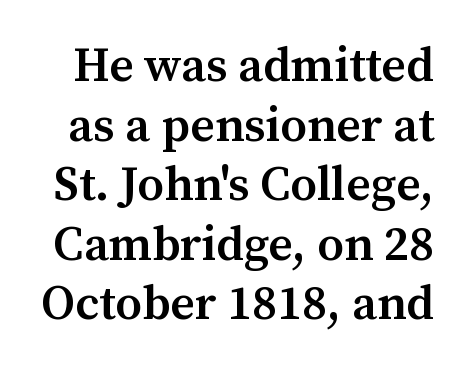
The passage shown is typed in a proportional face where columns would drift. Any mark beneath the type? The region is blank. The letters stand straight up with perfectly vertical stems. Old-style or modern, the face here clearly has serifs. Spacing between characters is what you'd get straight out of the box.
